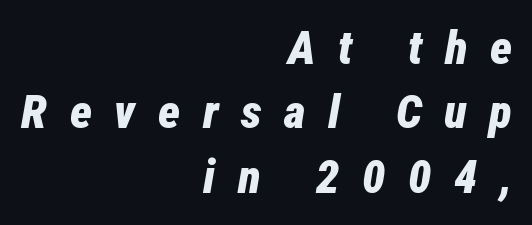
The image shows 47 px bold, condensed type, italic (leaning right); set right-aligned, normal line spacing (1.37x), unusually wide letter spacing (+0.48 em), not underlined; low stroke contrast and a medium x-height.
